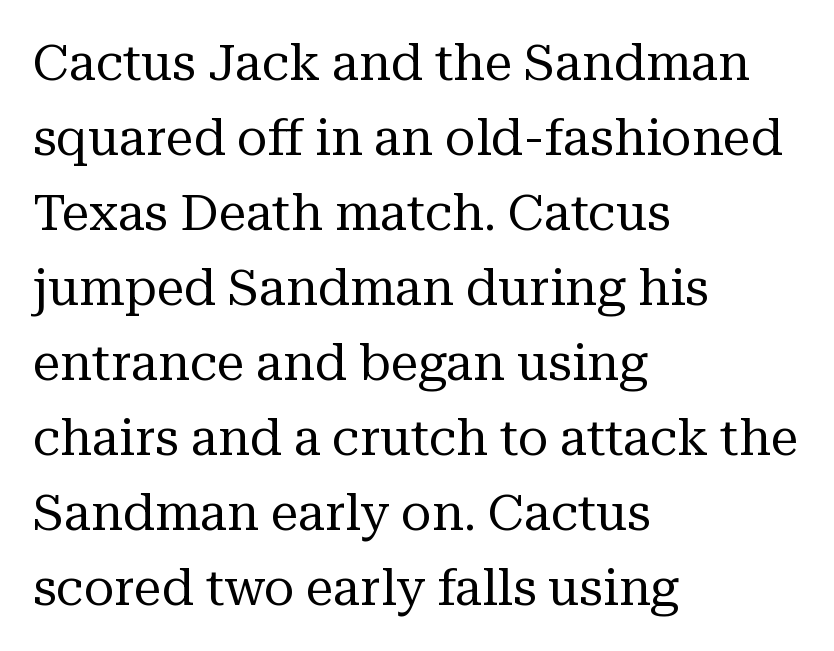
Q: Is the text bold? A: No.
Q: Is the text italic (slanted)? A: No, it is upright.
Q: Is the typeface a serif or a sans-serif typeface? A: Serif.
Q: Is the text underlined? A: No.
Q: How is the paragraph aligned? A: Left-aligned.
Q: Is the spacing between letters normal or unusually wide? A: Normal.
Q: Is the spacing between lines tight, normal or loose? A: Normal.
Q: Width (condensed, normal, or wide)? A: Normal.
Q: Stroke contrast? A: Medium.
Q: x-height? A: Medium.
Q: Monospaced? A: No.
